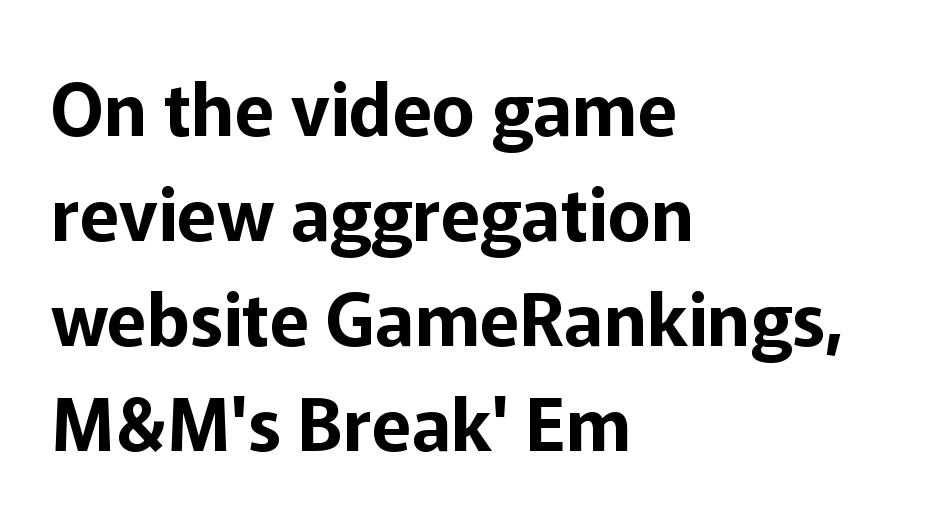
If you drew a ruler down the left edge, every line would touch it. Beneath every word, the page is bare. Look at the bottom of the vertical strokes: they stop flat, with no serifs. Italic? Not at all — the glyphs are vertical. Look at the tracking — it's just the regular setting, nothing added. Here the designer chose a conventional face with non-uniform glyph widths.
